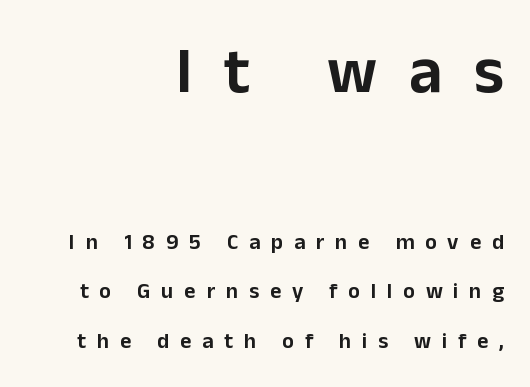
{"serif": "no", "italic": "no", "width": "normal", "stroke_contrast": "low", "x_height": "medium", "monospaced": "no", "underline": "no", "align": "right", "line_spacing": "loose", "line_spacing_ratio": 2.27, "letter_spacing": "wide", "letter_spacing_em": 0.49, "larger_block": "first", "size_ratio": 2.95, "glyph_px": 65}
